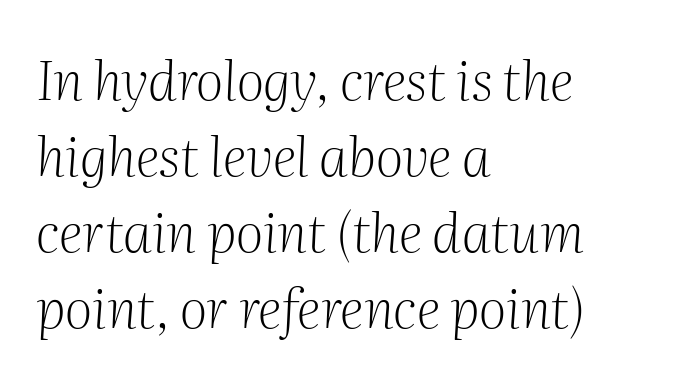
Q: Is the text bold? A: No.
Q: Is the text italic (slanted)? A: Yes, it leans right by about 2 degrees.
Q: Is the typeface a serif or a sans-serif typeface? A: Serif.
Q: Is the text underlined? A: No.
Q: How is the paragraph aligned? A: Left-aligned.
Q: Is the spacing between letters normal or unusually wide? A: Normal.
Q: Is the spacing between lines tight, normal or loose? A: Normal.
Q: Width (condensed, normal, or wide)? A: Normal.
Q: Stroke contrast? A: Medium.
Q: x-height? A: Medium.
Q: Monospaced? A: No.
